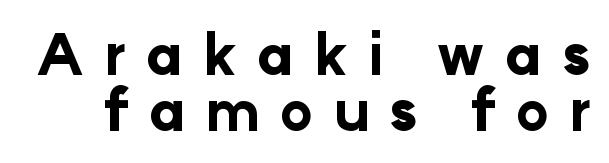
{"serif": "no", "italic": "no", "bold": "yes", "weight": "bold", "width": "normal", "stroke_contrast": "low", "x_height": "medium", "monospaced": "no", "underline": "no", "line_spacing": "tight", "line_spacing_ratio": 1.0, "letter_spacing": "wide", "letter_spacing_em": 0.35, "glyph_px": 56}
